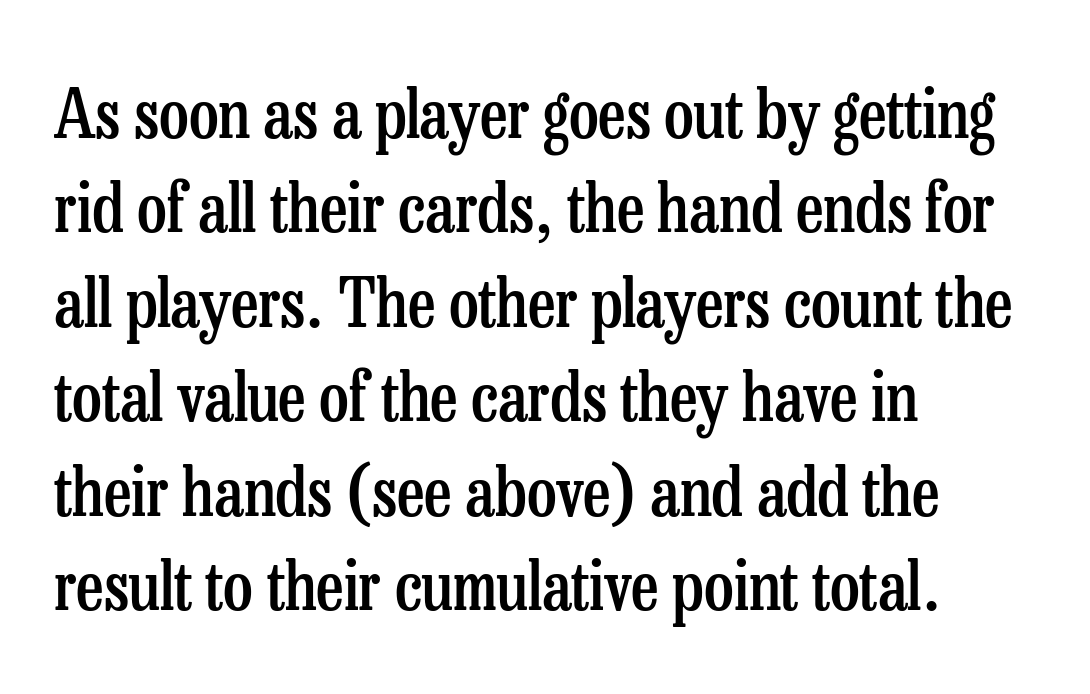
The face used here is seriffed, in the tradition of book romans. The letters sit at their default tracking, neither squeezed nor spread. Note the varied advance widths — an 'i' is clearly narrower than an 'm'. Vertically, the passage feels balanced, rows spaced as you'd expect. Where is the straight margin? On the left. Has an underline been added? It has not.
